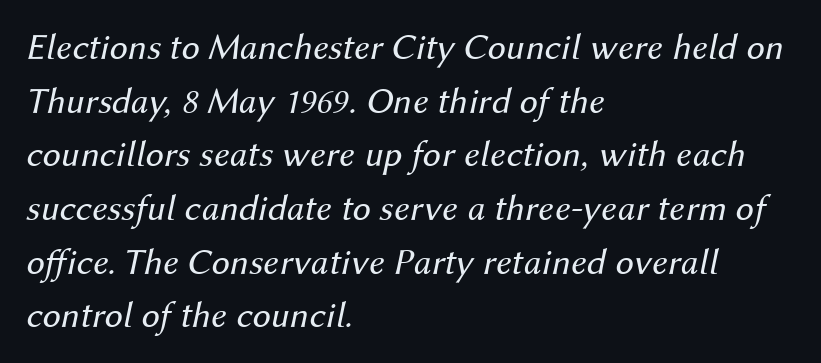
One-word summary of the alignment: left. A quiet, ordinary-to-light weight characterises the typeface. The lines sit at an ordinary, default distance from one another. You could not count columns in this text — the font is proportionally spaced. Nobody drew a line under any word here. This sample uses plain, unmodified letter spacing.
